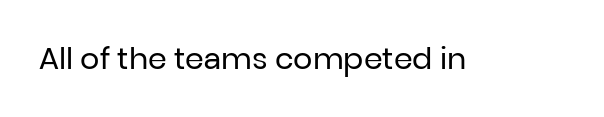
The image shows 30 px regular-weight sans-serif type, upright; set normal letter spacing, not underlined; low stroke contrast and a medium x-height.
